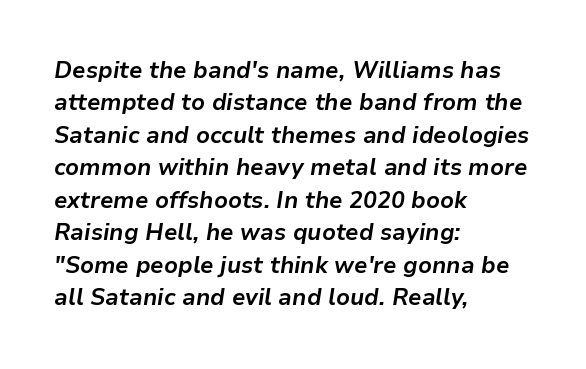
Q: Is the text bold? A: Yes.
Q: Is the text italic (slanted)? A: Yes, it leans right by about 9 degrees.
Q: Is the text underlined? A: No.
Q: How is the paragraph aligned? A: Left-aligned.
Q: Is the spacing between letters normal or unusually wide? A: Normal.
Q: Is the spacing between lines tight, normal or loose? A: Normal.
